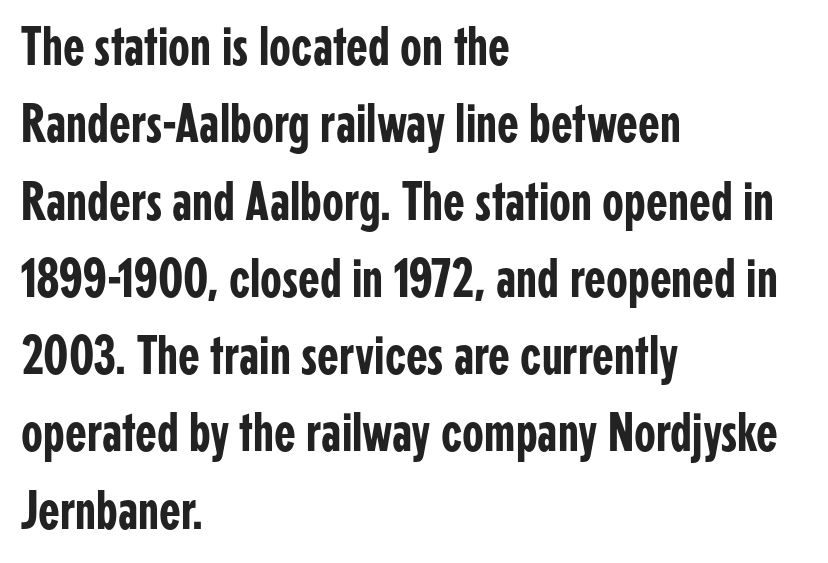
Q: Is the text italic (slanted)? A: No, it is upright.
Q: Is the typeface a serif or a sans-serif typeface? A: Sans-serif.
Q: Is the text underlined? A: No.
Q: How is the paragraph aligned? A: Left-aligned.
Q: Is the spacing between letters normal or unusually wide? A: Normal.
Q: Is the spacing between lines tight, normal or loose? A: Normal.
Q: Width (condensed, normal, or wide)? A: Condensed.
Q: Stroke contrast? A: Low.
Q: x-height? A: Medium.
Q: Monospaced? A: No.
